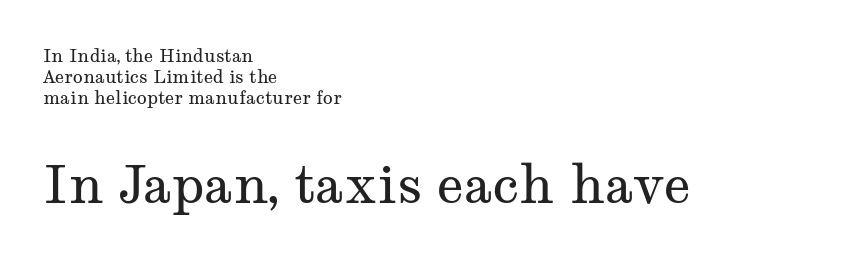
The image shows 53 px regular-weight, wide serif type, upright; set left-aligned, line spacing 1.16x, normal letter spacing, not underlined; the second (bottom) block is 2.94x larger; medium stroke contrast and a medium x-height.
